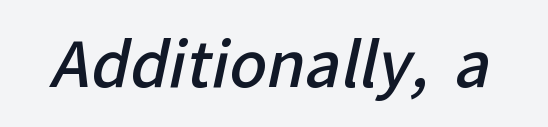
Serif or sans? Sans — the stroke terminals are bare. Nobody drew a line under any word here. This rendering leaves character spacing at its baseline value. Stroke thickness is moderately raised; the sample reads as semibold.
